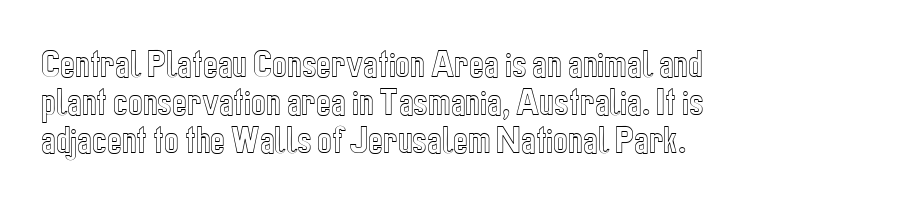
{"italic": "no", "width": "condensed", "x_height": "medium", "monospaced": "no", "underline": "no", "align": "left", "line_spacing_ratio": 1.22, "letter_spacing": "normal", "letter_spacing_em": 0.0, "glyph_px": 31}
